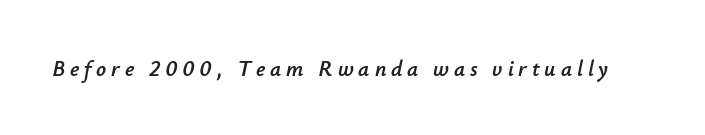
These lines have a slow, spaced-out rhythm from letter to letter. Each row of text sits above clean, open space. Characters are canted at an angle relative to the baseline's perpendicular.
